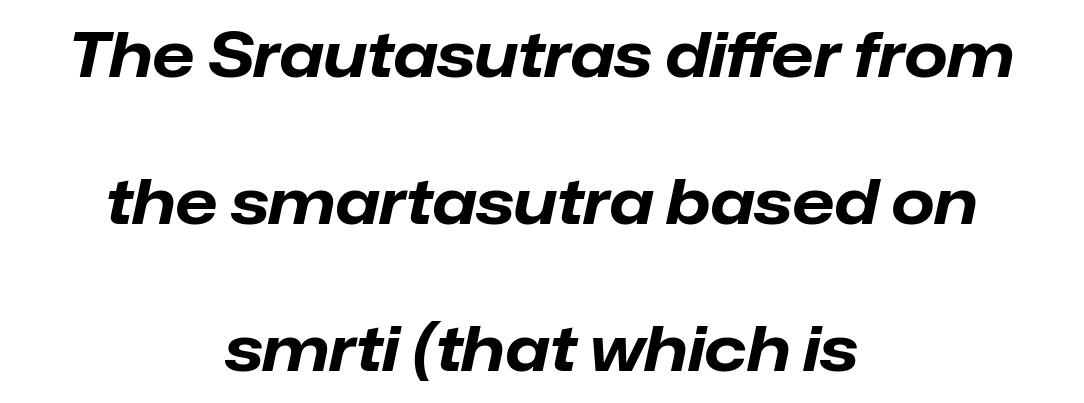
The image shows 62 px bold type, italic (leaning right); set centered, loose line spacing (2.37x), normal letter spacing, not underlined; low stroke contrast and a medium x-height.
